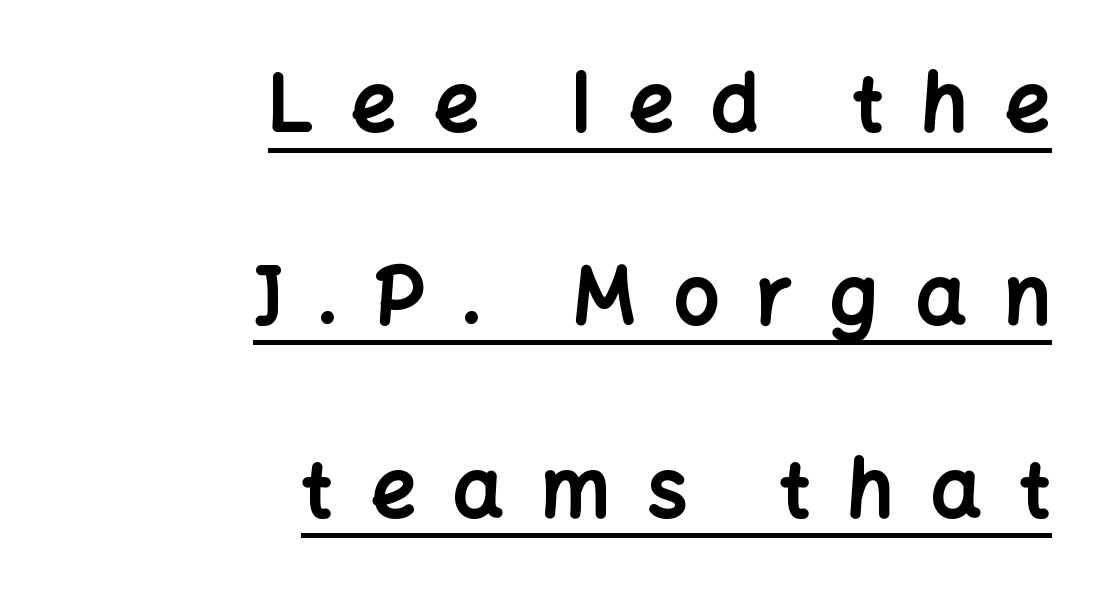
{"serif": "no", "italic": "no", "bold": "yes", "weight": "bold", "width": "normal", "stroke_contrast": "low", "x_height": "medium", "monospaced": "no", "underline": "yes", "align": "right", "line_spacing": "loose", "line_spacing_ratio": 2.41, "letter_spacing": "wide", "letter_spacing_em": 0.46, "glyph_px": 80}
